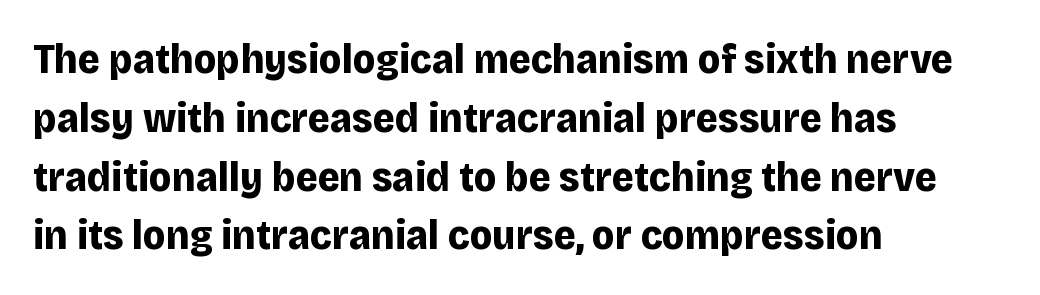
{"serif": "no", "italic": "no", "bold": "yes", "weight": "bold", "width": "normal", "stroke_contrast": "low", "x_height": "large", "monospaced": "no", "underline": "no", "align": "left", "line_spacing": "normal", "line_spacing_ratio": 1.4, "letter_spacing": "normal", "letter_spacing_em": 0.0, "glyph_px": 42}
